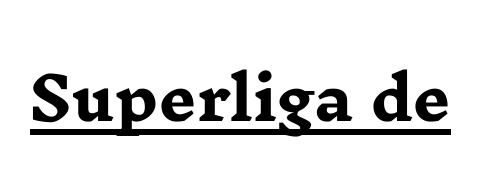
Q: Is the text bold? A: Yes.
Q: Is the text italic (slanted)? A: No, it is upright.
Q: Is the typeface a serif or a sans-serif typeface? A: Serif.
Q: Is the text underlined? A: Yes.
Q: Is the spacing between letters normal or unusually wide? A: Normal.
Q: Width (condensed, normal, or wide)? A: Wide.
Q: Stroke contrast? A: Low.
Q: x-height? A: Medium.
Q: Monospaced? A: No.
